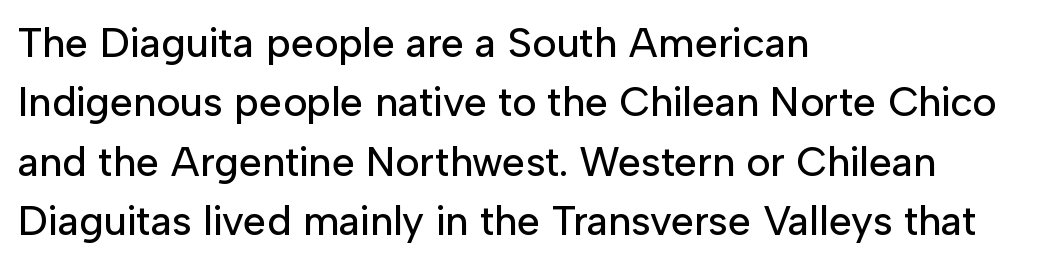
The image shows 41 px sans-serif type, upright; set left-aligned, normal line spacing (1.45x), normal letter spacing, not underlined; low stroke contrast and a medium x-height.
